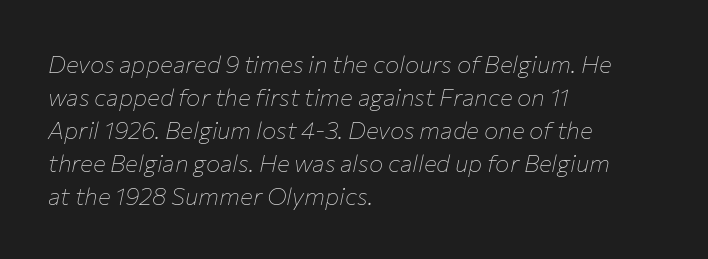
Q: Is the text bold? A: No.
Q: Is the text italic (slanted)? A: Yes, it leans right by about 12 degrees.
Q: Is the text underlined? A: No.
Q: How is the paragraph aligned? A: Left-aligned.
Q: Is the spacing between letters normal or unusually wide? A: Normal.
Q: Is the spacing between lines tight, normal or loose? A: Normal.
